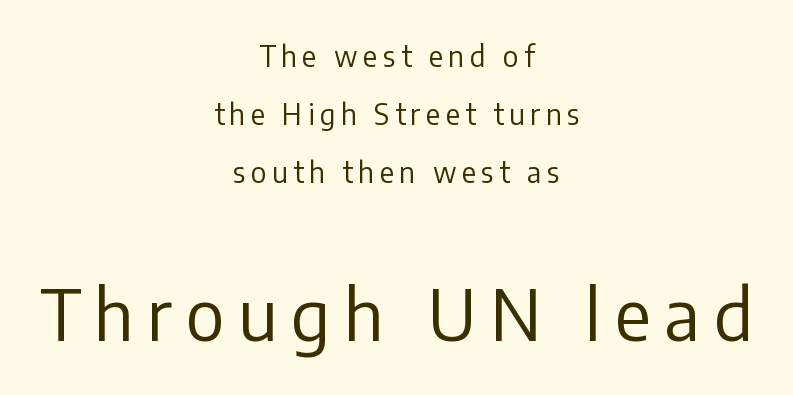
{"serif": "no", "italic": "no", "bold": "no", "weight": "regular", "width": "normal", "stroke_contrast": "low", "x_height": "medium", "monospaced": "no", "underline": "no", "align": "center", "line_spacing": "loose", "line_spacing_ratio": 2.07, "larger_block": "second", "size_ratio": 2.5, "glyph_px": 70}
